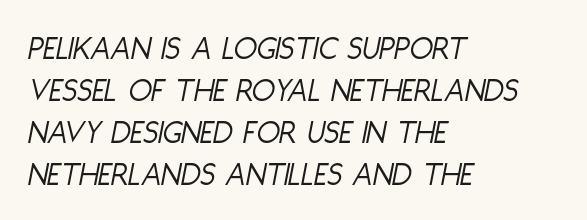
Typeset ragged right — the left edge is the straight one. Think standard paragraph weight, or any step lighter than that. The face used here has a pronounced slope to its letters. Plain, unruled lines of type. The letters advance in unequal steps, a hallmark of proportional type. Observe the ordinary spacing: letters are neighbours, not strangers.
